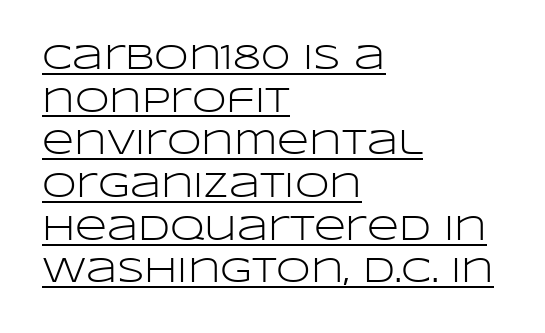
Does the copy run flush right? No — it runs flush left. The strokes carry an ordinary text weight at most. Are there feet on the stems? There aren't — it's a sans. You could not count columns in this text — the font is proportionally spaced. Style check: upright.
